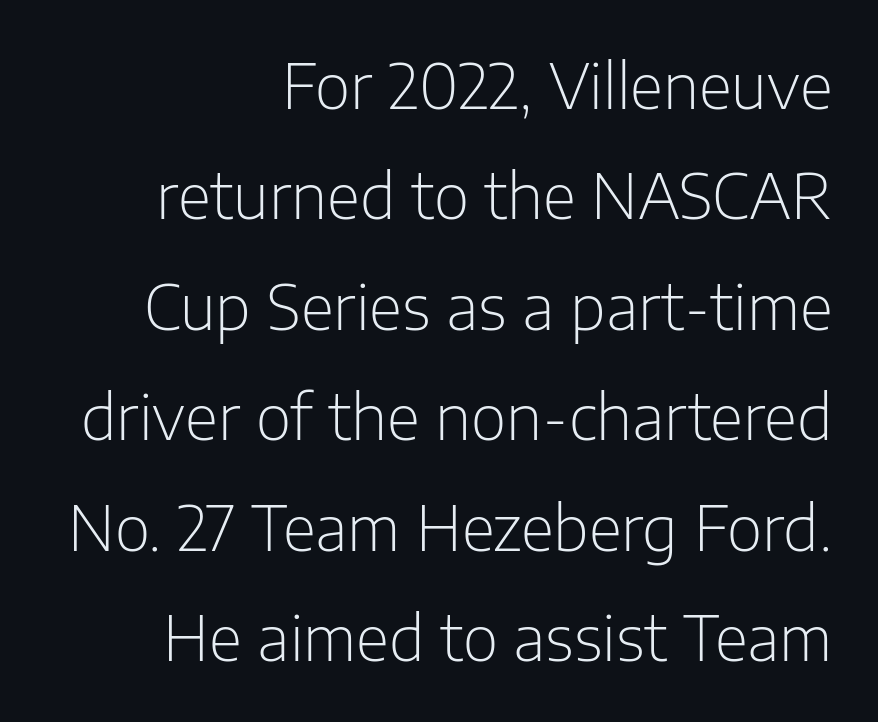
Q: Is the text bold? A: No.
Q: Is the text italic (slanted)? A: No, it is upright.
Q: Is the typeface a serif or a sans-serif typeface? A: Sans-serif.
Q: Is the text underlined? A: No.
Q: How is the paragraph aligned? A: Right-aligned.
Q: Is the spacing between letters normal or unusually wide? A: Normal.
Q: Width (condensed, normal, or wide)? A: Normal.
Q: Stroke contrast? A: Low.
Q: x-height? A: Medium.
Q: Monospaced? A: No.
